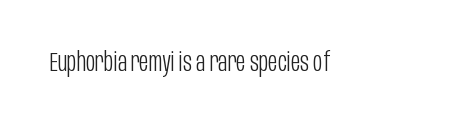
Q: Is the text bold? A: No.
Q: Is the text italic (slanted)? A: No, it is upright.
Q: Is the text underlined? A: No.
Q: Is the spacing between letters normal or unusually wide? A: Normal.
